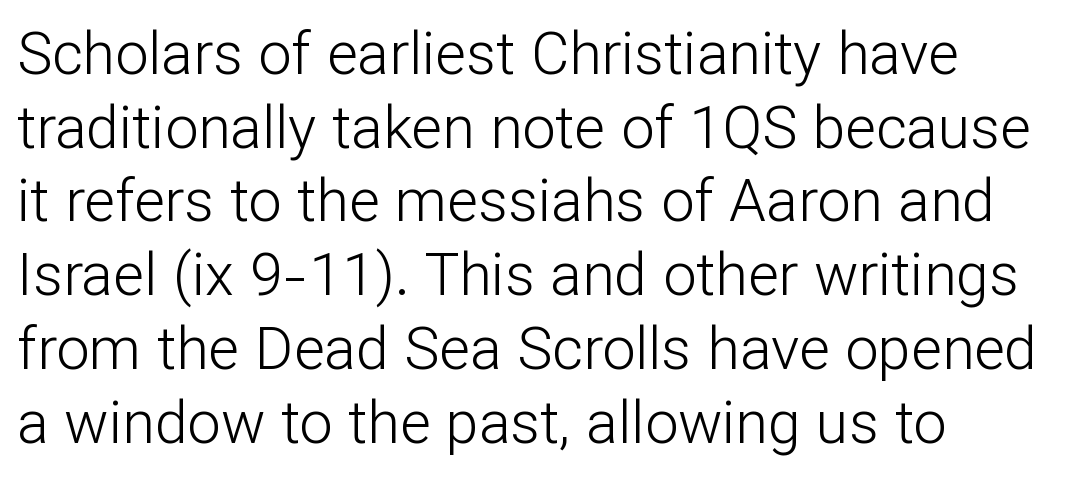
Nope, not italic — everything's standing straight. The tracking reads as untouched default to a designer's eye. A typesetter would call this leading conventional body-copy spacing. Are there feet on the stems? There aren't — it's a sans. The face used here is proportionally spaced, like ordinary book or web type. Heaviness? Minimal to ordinary, like unemphasized prose.
